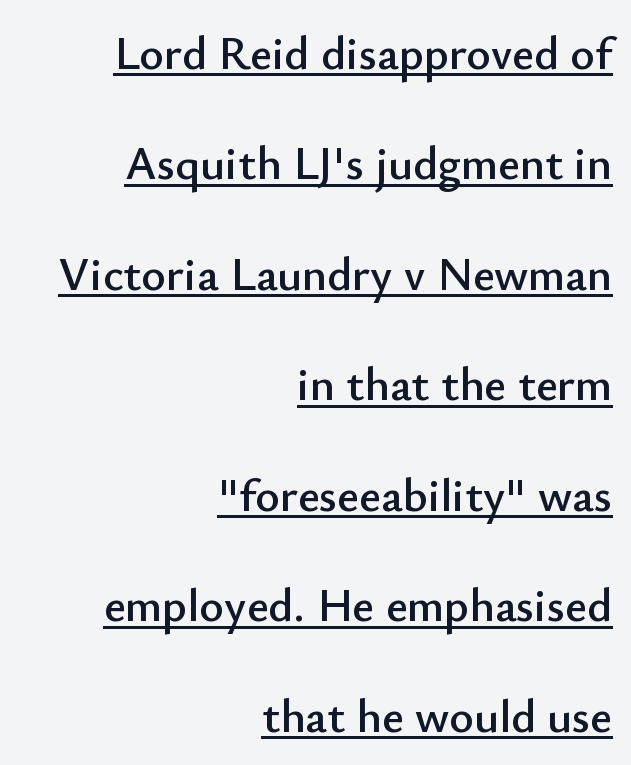
{"serif": "no", "italic": "no", "width": "normal", "stroke_contrast": "low", "x_height": "small", "monospaced": "no", "underline": "yes", "align": "right", "line_spacing": "loose", "line_spacing_ratio": 2.35, "letter_spacing": "normal", "letter_spacing_em": 0.0, "glyph_px": 47}
